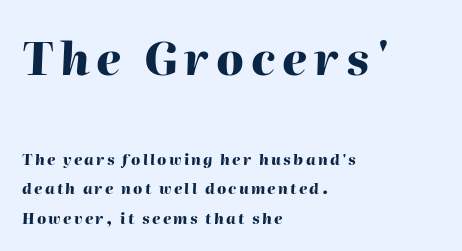
{"italic": "yes", "lean": "right", "slant_degrees": 2, "bold": "yes", "weight": "heavy", "width": "normal", "stroke_contrast": "high", "x_height": "medium", "monospaced": "no", "underline": "no", "align": "left", "line_spacing": "loose", "line_spacing_ratio": 1.97, "larger_block": "first", "size_ratio": 3.0, "glyph_px": 45}
